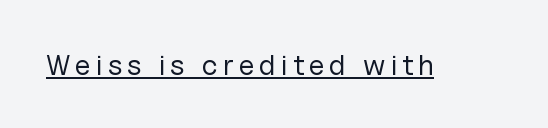
The type sits square on the baseline with zero lean. The face used here is proportionally spaced, like ordinary book or web type. The words here are underlined. The letterforms sit at book weight or below. Examine the stroke ends and you'll find no serifs.
